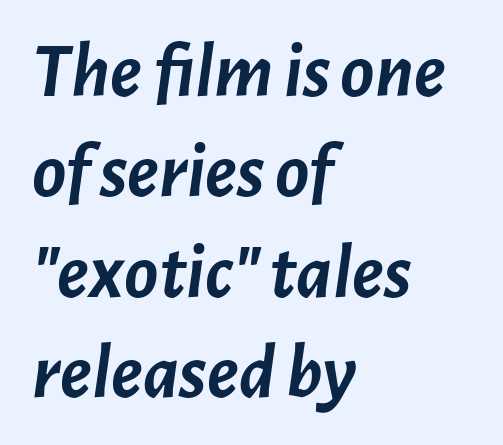
Short note: letters normally spaced. Every letter is thick-stroked: bold, no question. Rows of type keep a routine distance in the vertical direction. The baseline area is clear. A classic flush-left, rag-right setting is used for this passage.
